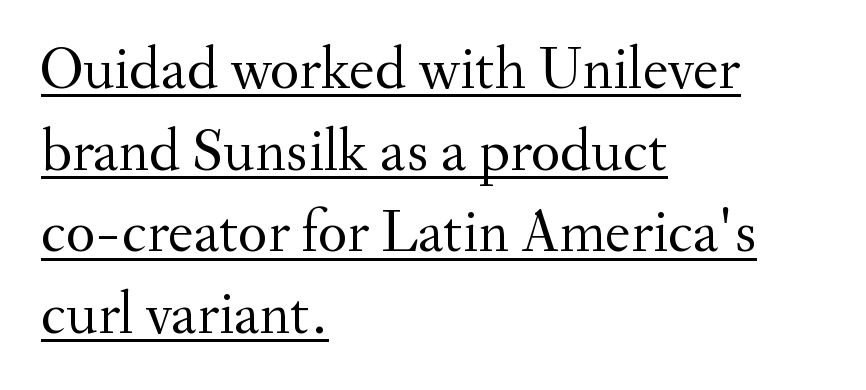
The image shows 61 px regular-weight serif type, upright; set left-aligned, normal line spacing (1.34x), normal letter spacing, underlined; medium stroke contrast and a small x-height.
